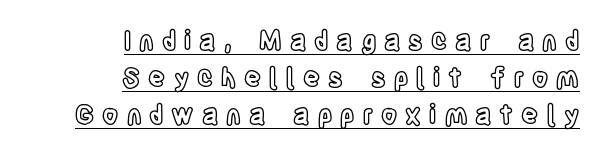
Reading down the column, the eye jumps a familiar distance to each next line. The rendering anchors every line to the right-hand side. Each word looks stretched out because of the extra space between its letters. Ascenders rise straight up at ninety degrees.
